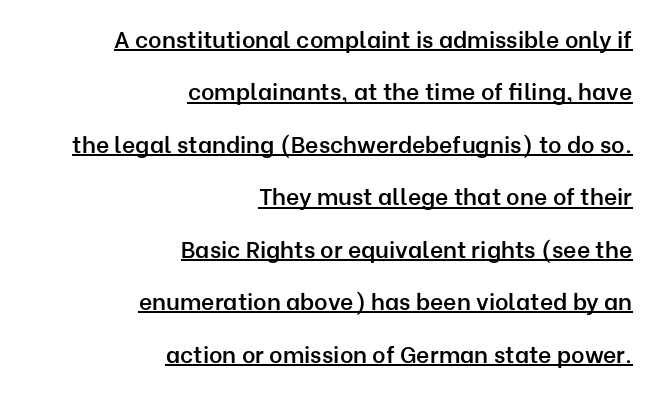
The typesetting leans somewhat heavy: a semibold. Leading: increased. This rendering features underlined lettering. The lines are quadded right. Notice how the stems are strictly vertical — no italics here.
